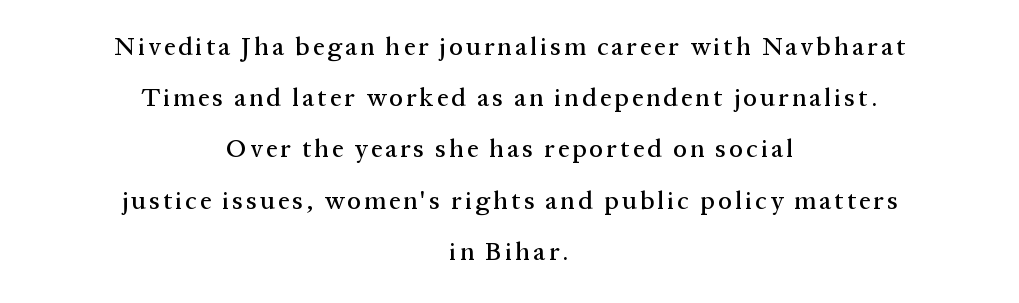
The image shows 25 px text type, upright; set centered, loose line spacing (2.05x), not underlined.
